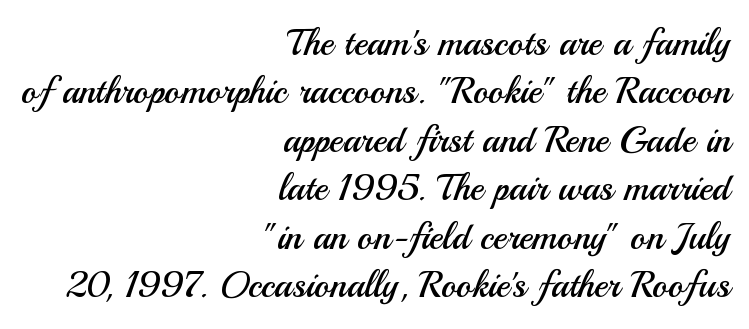
{"serif": "no", "bold": "no", "weight": "regular", "width": "normal", "stroke_contrast": "medium", "x_height": "small", "monospaced": "no", "underline": "no", "align": "right", "line_spacing": "normal", "line_spacing_ratio": 1.31, "letter_spacing": "normal", "letter_spacing_em": 0.0, "glyph_px": 37}
